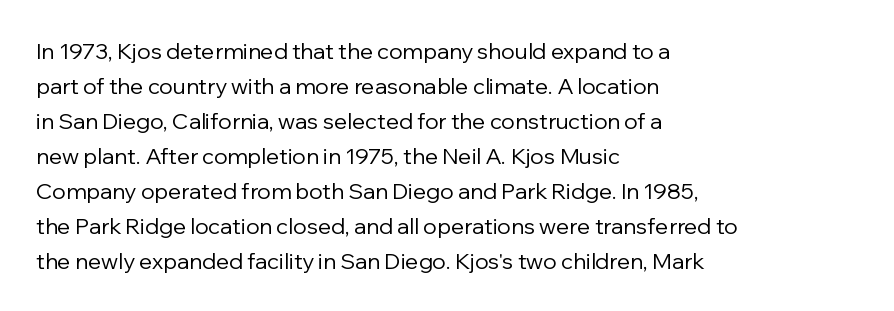
Q: Is the text bold? A: No.
Q: Is the text italic (slanted)? A: No, it is upright.
Q: Is the text underlined? A: No.
Q: How is the paragraph aligned? A: Left-aligned.
Q: Is the spacing between letters normal or unusually wide? A: Normal.
Q: Is the spacing between lines tight, normal or loose? A: Normal.
